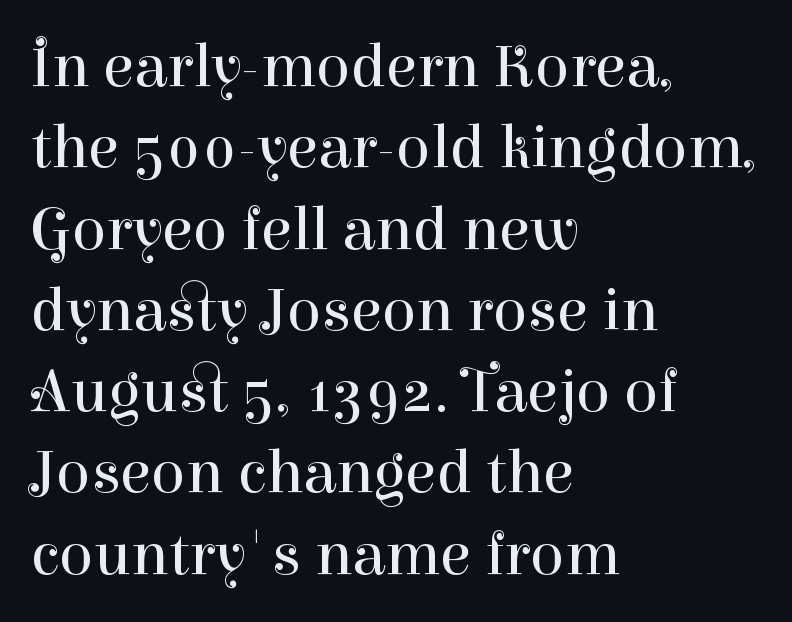
{"serif": "yes", "italic": "no", "bold": "no", "weight": "regular", "width": "normal", "stroke_contrast": "high", "x_height": "medium", "monospaced": "no", "underline": "no", "align": "left", "line_spacing": "normal", "line_spacing_ratio": 1.29, "letter_spacing": "normal", "letter_spacing_em": 0.0, "glyph_px": 63}
